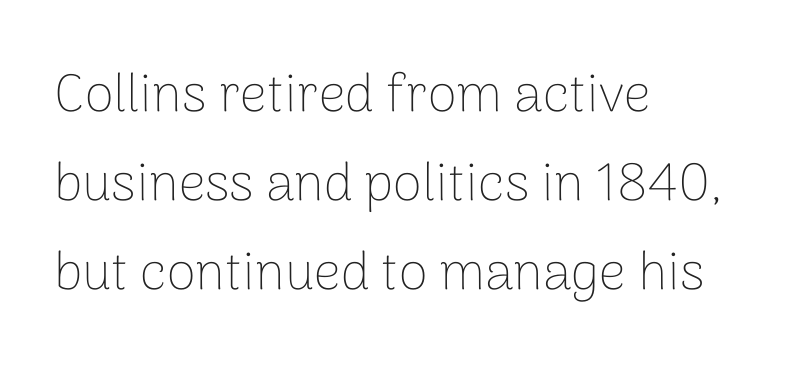
{"serif": "no", "italic": "no", "bold": "no", "weight": "thin", "width": "normal", "stroke_contrast": "low", "x_height": "medium", "monospaced": "no", "underline": "no", "align": "left", "line_spacing": "normal", "line_spacing_ratio": 1.68, "letter_spacing": "normal", "letter_spacing_em": 0.0, "glyph_px": 53}
